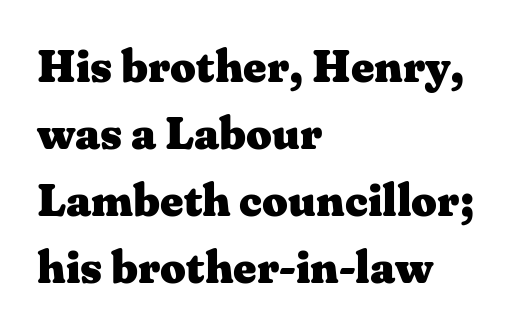
Students, observe: this is what conventionally led text looks like. Each letter's strokes conclude with small projecting serifs. Emphasis by weight is at full strength: bold. Type without underlining.
